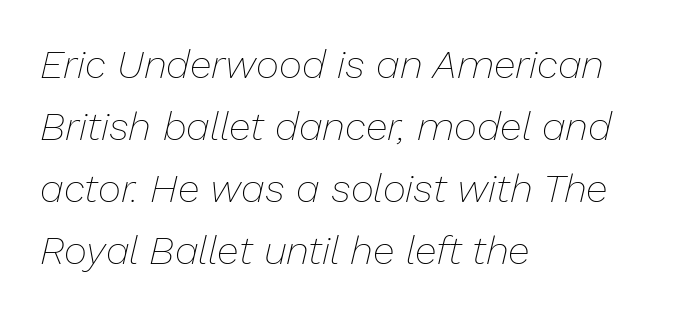
Q: Is the text bold? A: No.
Q: Is the text italic (slanted)? A: Yes, it leans right by about 13 degrees.
Q: Is the text underlined? A: No.
Q: How is the paragraph aligned? A: Left-aligned.
Q: Is the spacing between letters normal or unusually wide? A: Normal.
Q: Is the spacing between lines tight, normal or loose? A: Normal.
Q: Width (condensed, normal, or wide)? A: Normal.
Q: Stroke contrast? A: Low.
Q: x-height? A: Medium.
Q: Monospaced? A: No.
